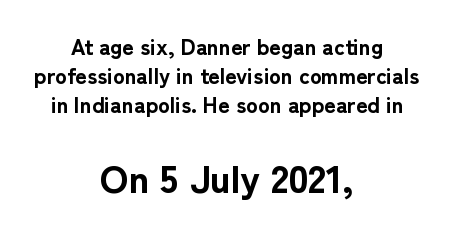
Glance below the letters and you will spot only blank space. Every row of glyphs is offset so its center matches the block's center. How are the letters spaced? Ordinarily, with no added tracking. This block has exactly the height ordinary leading produces.
